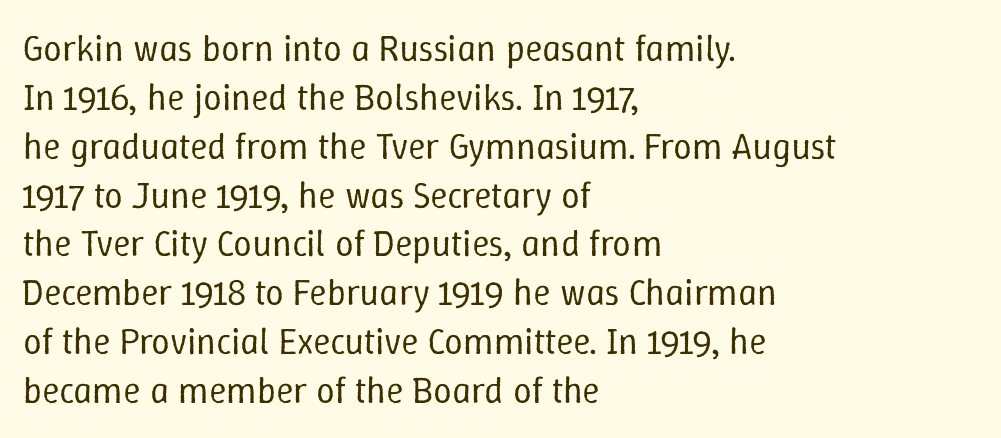
{"italic": "no", "bold": "no", "weight": "regular", "width": "normal", "stroke_contrast": "low", "x_height": "medium", "monospaced": "no", "underline": "no", "align": "left", "line_spacing": "normal", "line_spacing_ratio": 1.32, "letter_spacing": "normal", "letter_spacing_em": 0.0, "glyph_px": 37}
